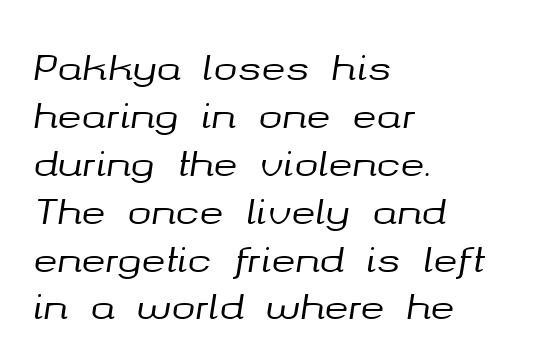
Spacing verdict: proportional, widths tailored to each character. Caption: standard tracking, unaltered. Line spacing here is normal. The glyphs are unaccompanied by any horizontal stroke below them. Quick note: italic.
